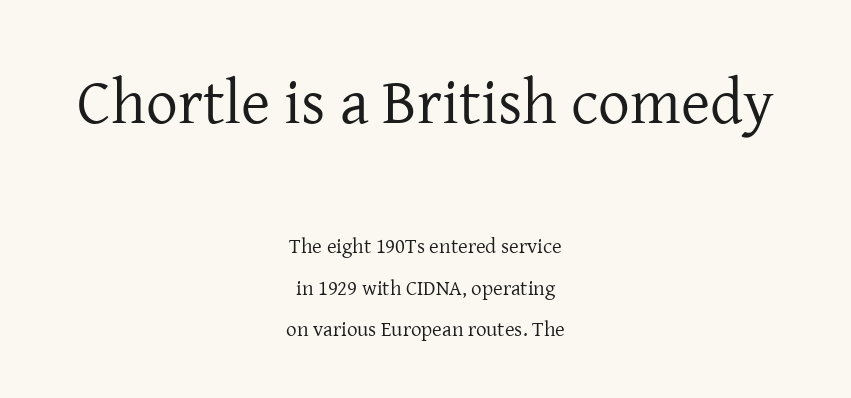
The strokes are not fattened; the text isn't bold. Small tapered or slab feet sit at the stroke ends, so this counts as serif. These two chunks differ in scale, with the top chunk taking the larger measure. Which margin do the lines hug? Neither — every line sits in the middle.
